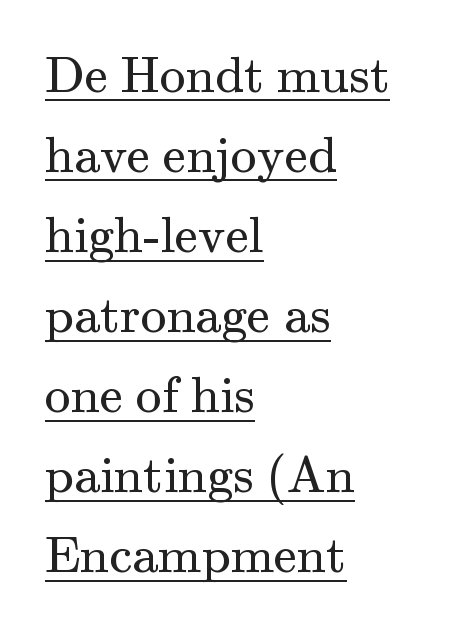
The passage shown is typed in a proportional face where columns would drift. What decoration does the sample have? An underline. Stems here are at most as thick as an everyday book face. No italicization has been applied; the sample stays upright. These lines sit exactly where default settings would place them.
